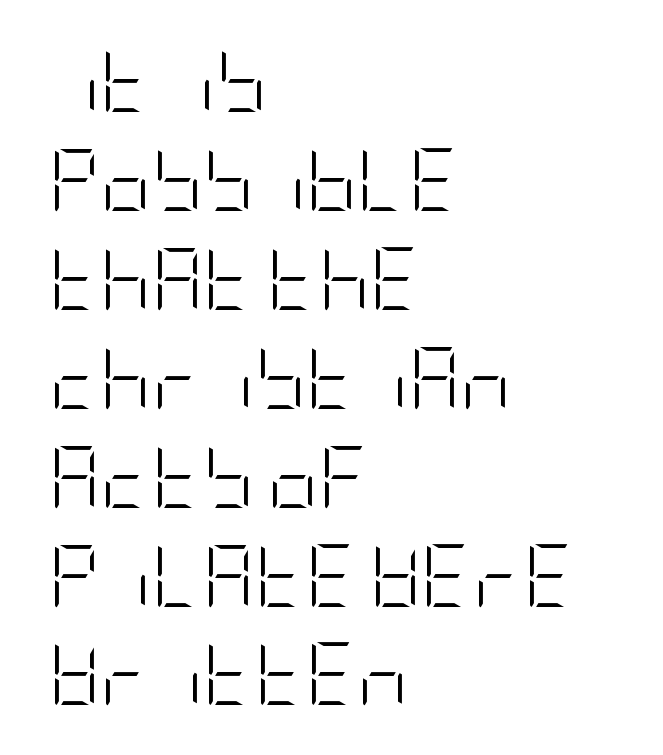
The image shows 63 px light, condensed sans-serif type, upright; set left-aligned, normal line spacing (1.57x), normal letter spacing, not underlined; low stroke contrast and a large x-height.
